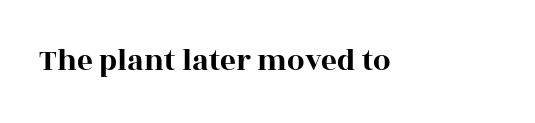
Q: Is the text italic (slanted)? A: No, it is upright.
Q: Is the typeface a serif or a sans-serif typeface? A: Serif.
Q: Is the text underlined? A: No.
Q: Is the spacing between letters normal or unusually wide? A: Normal.
Q: Width (condensed, normal, or wide)? A: Wide.
Q: x-height? A: Large.
Q: Monospaced? A: No.
